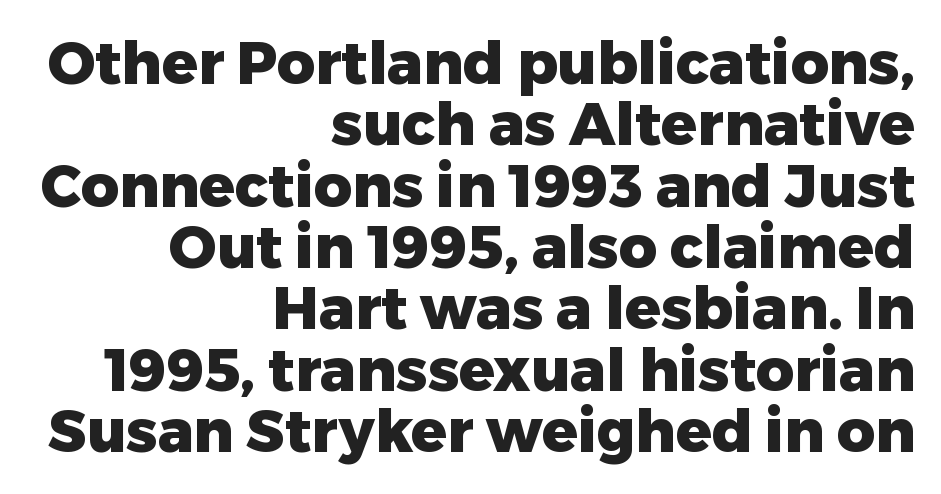
Q: Is the text bold? A: Yes.
Q: Is the text italic (slanted)? A: No, it is upright.
Q: Is the typeface a serif or a sans-serif typeface? A: Sans-serif.
Q: Is the text underlined? A: No.
Q: How is the paragraph aligned? A: Right-aligned.
Q: Is the spacing between letters normal or unusually wide? A: Normal.
Q: Is the spacing between lines tight, normal or loose? A: Tight.
Q: Width (condensed, normal, or wide)? A: Normal.
Q: Stroke contrast? A: Low.
Q: x-height? A: Medium.
Q: Monospaced? A: No.
